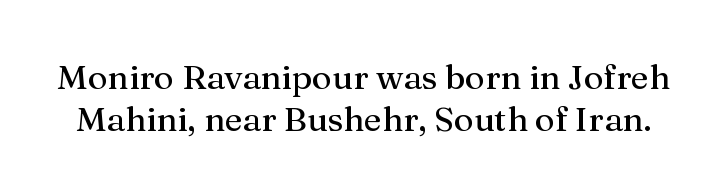
Only glyphs here, with clear space below each row. Words appear dense and cohesive because spacing is normal. Regular leading. The letters advance in unequal steps, a hallmark of proportional type.
